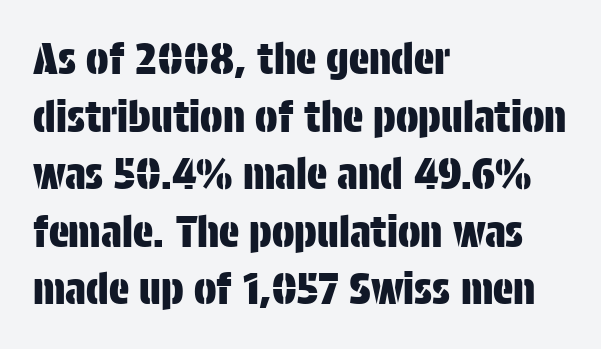
{"serif": "no", "italic": "no", "width": "condensed", "stroke_contrast": "low", "x_height": "large", "monospaced": "no", "underline": "no", "align": "left", "line_spacing": "normal", "line_spacing_ratio": 1.37, "letter_spacing": "normal", "letter_spacing_em": 0.0, "glyph_px": 42}
